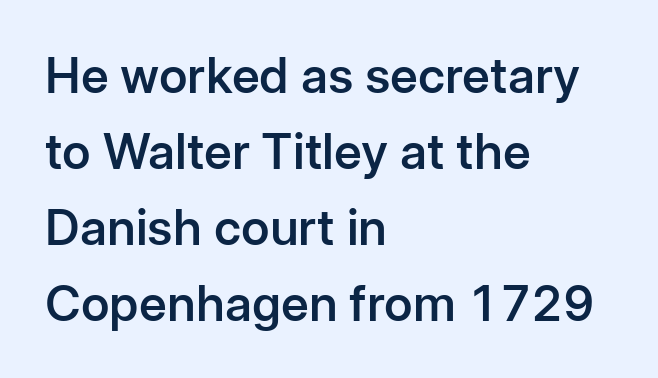
The image shows 49 px semibold sans-serif type, upright; set left-aligned, normal line spacing (1.55x), normal letter spacing, not underlined; low stroke contrast and a medium x-height.
